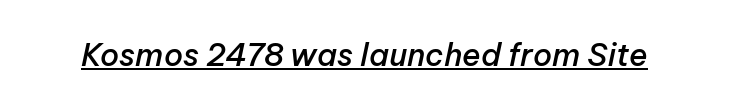
{"italic": "yes", "lean": "right", "slant_degrees": 12, "bold": "semi", "weight": "semibold", "width": "normal", "stroke_contrast": "low", "x_height": "medium", "monospaced": "no", "underline": "yes", "letter_spacing": "normal", "letter_spacing_em": 0.0, "glyph_px": 31}
